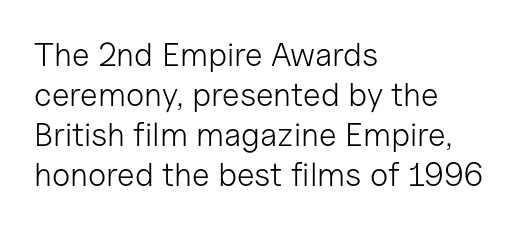
{"serif": "no", "italic": "no", "bold": "no", "weight": "light", "width": "normal", "stroke_contrast": "low", "x_height": "medium", "monospaced": "no", "underline": "no", "align": "left", "line_spacing_ratio": 1.21, "letter_spacing": "normal", "letter_spacing_em": 0.0, "glyph_px": 33}
